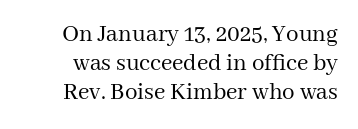
This reads as an unemphasized weight, regular at the heaviest. The specimen omits any rule beneath the text block's lines. The lettering stays uniformly vertical, giving the passage a roman look. The type is set solid horizontally, with unmodified tracking.
